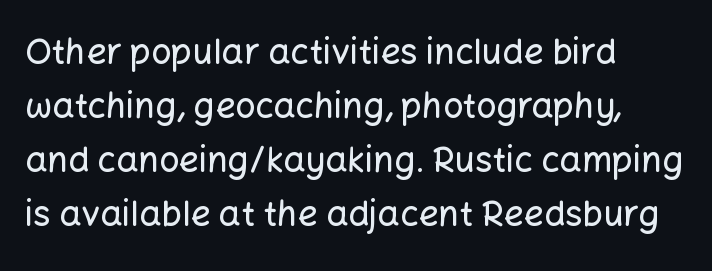
The image shows 35 px sans-serif type, upright; set left-aligned, normal line spacing (1.54x), normal letter spacing, not underlined; low stroke contrast and a medium x-height.
